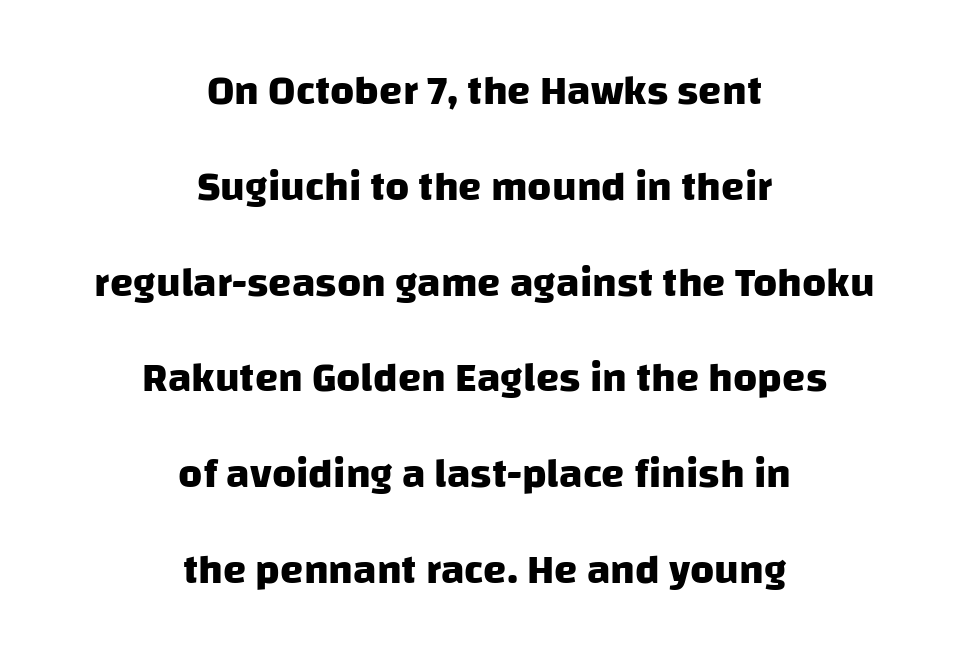
The image shows 42 px heavy sans-serif type; set centered, loose line spacing (2.28x), normal letter spacing, not underlined; low stroke contrast and a large x-height.
